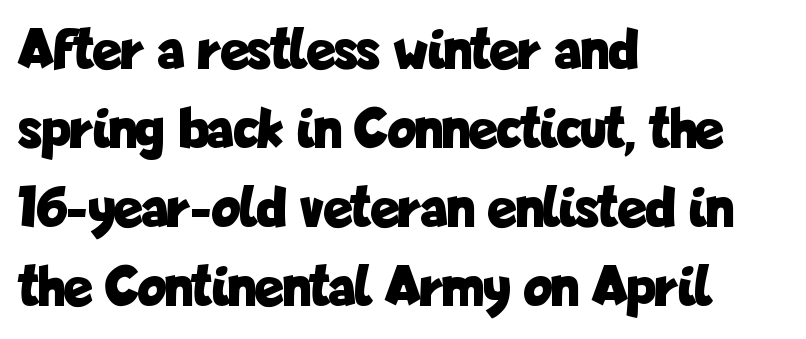
The image shows 59 px bold, condensed sans-serif type, upright; set left-aligned, normal line spacing (1.34x), normal letter spacing, not underlined; low stroke contrast and a medium x-height.
